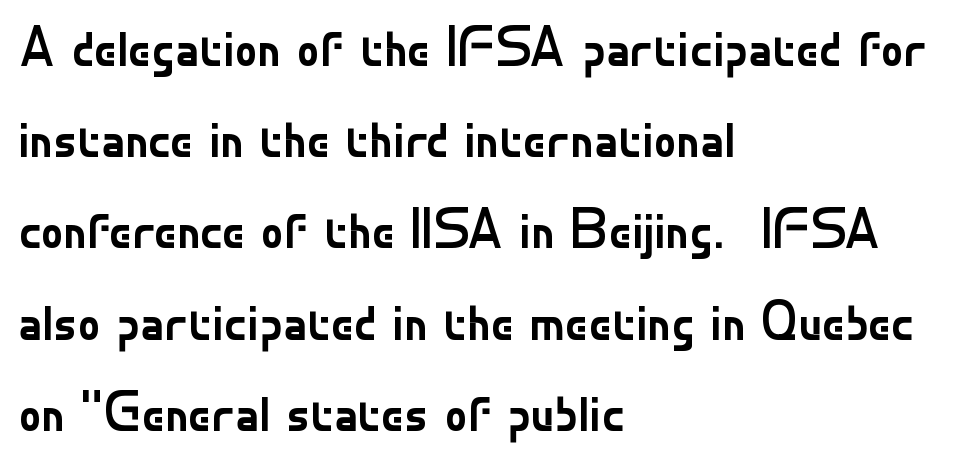
{"serif": "no", "italic": "no", "bold": "no", "weight": "regular", "width": "normal", "stroke_contrast": "low", "x_height": "small", "monospaced": "no", "underline": "no", "align": "left", "line_spacing": "normal", "line_spacing_ratio": 1.6, "letter_spacing": "normal", "letter_spacing_em": 0.0, "glyph_px": 57}
